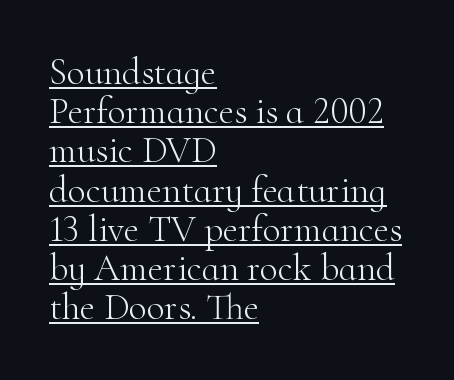
Q: Is the text bold? A: No.
Q: Is the text italic (slanted)? A: No, it is upright.
Q: Is the typeface a serif or a sans-serif typeface? A: Serif.
Q: Is the text underlined? A: Yes.
Q: How is the paragraph aligned? A: Left-aligned.
Q: Is the spacing between letters normal or unusually wide? A: Normal.
Q: Is the spacing between lines tight, normal or loose? A: Tight.
Q: Width (condensed, normal, or wide)? A: Normal.
Q: Stroke contrast? A: High.
Q: x-height? A: Small.
Q: Monospaced? A: No.
